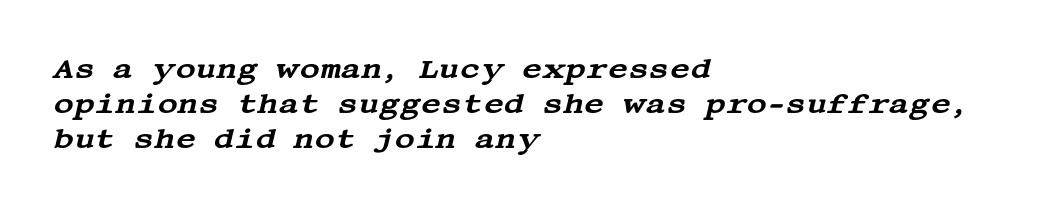
The image shows 28 px wide serif type, italic (leaning right); set left-aligned, normal line spacing (1.25x), normal letter spacing, not underlined; medium stroke contrast and a large x-height.
